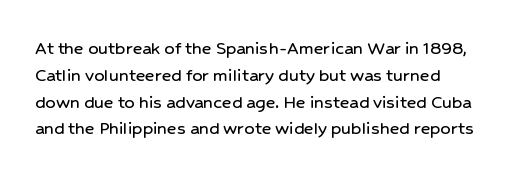
Is the letter spacing exaggerated? No — it looks like the ordinary default. Honestly, the row spacing looks completely unremarkable. Decoration check: the copy has no underline. Rendered with straight, roman letterforms.
